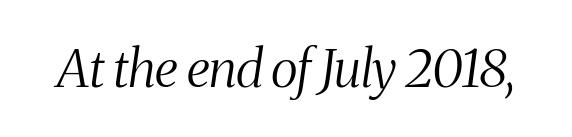
The image shows 52 px light, condensed serif type, italic (leaning right); set normal letter spacing, not underlined; medium stroke contrast and a medium x-height.
